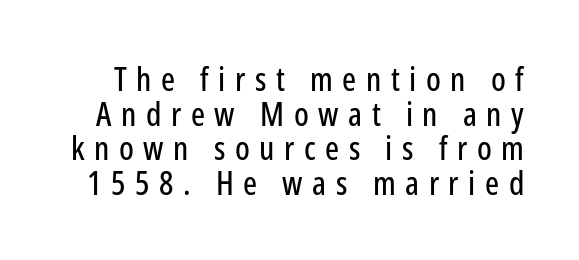
Notice how descenders almost collide with the ascenders below — that's tight leading. Bare-footed words on every line. Caption: expanded tracking, letters set apart. The axis of the letterforms is exactly vertical. Varying glyph widths throughout — classic text-font behaviour.
